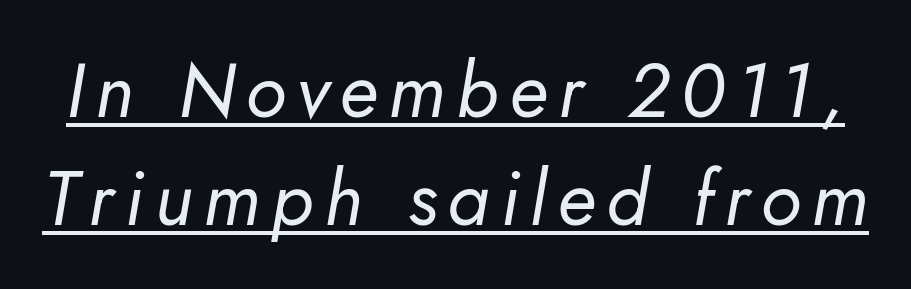
Regular leading. The letterforms sit at book weight or below. The glyphs are accompanied by a horizontal stroke just below them. Every character sits at an angle, as italics do. Here the designer chose a conventional face with non-uniform glyph widths.
